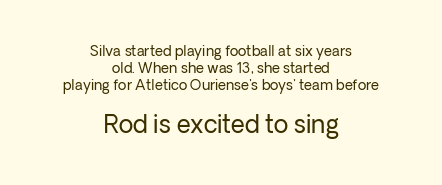
A student would notice the bottom passage is typeset larger than what precedes it. Nothing heavy about these letters — not bold at all. The rendering keeps characters at their native spacing. These lines are centered, leaving both edges ragged.
